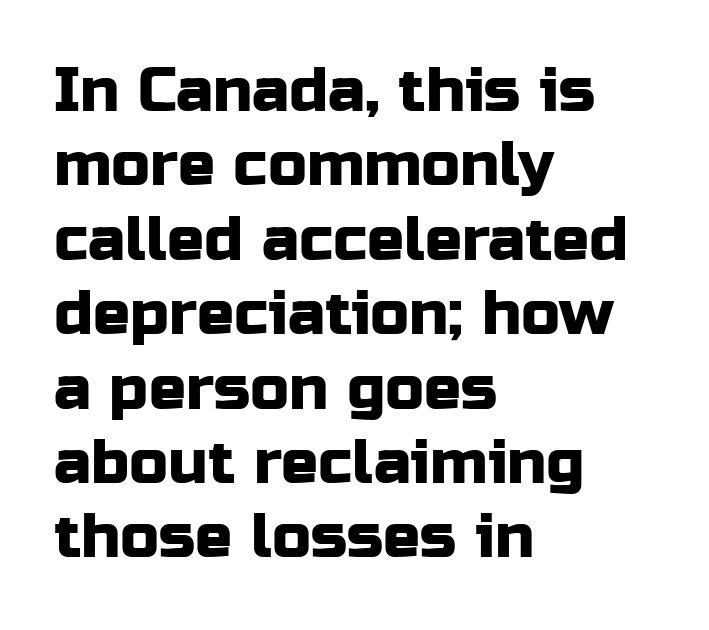
Q: Is the text italic (slanted)? A: No, it is upright.
Q: Is the typeface a serif or a sans-serif typeface? A: Sans-serif.
Q: Is the text underlined? A: No.
Q: How is the paragraph aligned? A: Left-aligned.
Q: Is the spacing between letters normal or unusually wide? A: Normal.
Q: Width (condensed, normal, or wide)? A: Normal.
Q: Stroke contrast? A: Low.
Q: x-height? A: Medium.
Q: Monospaced? A: No.
